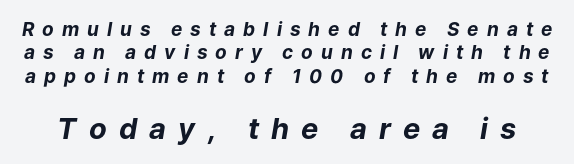
{"italic": "yes", "lean": "right", "slant_degrees": 9, "bold": "yes", "weight": "bold", "width": "normal", "stroke_contrast": "low", "x_height": "medium", "monospaced": "no", "underline": "no", "line_spacing_ratio": 1.23, "letter_spacing": "wide", "letter_spacing_em": 0.42, "larger_block": "second", "size_ratio": 1.53, "glyph_px": 29}
